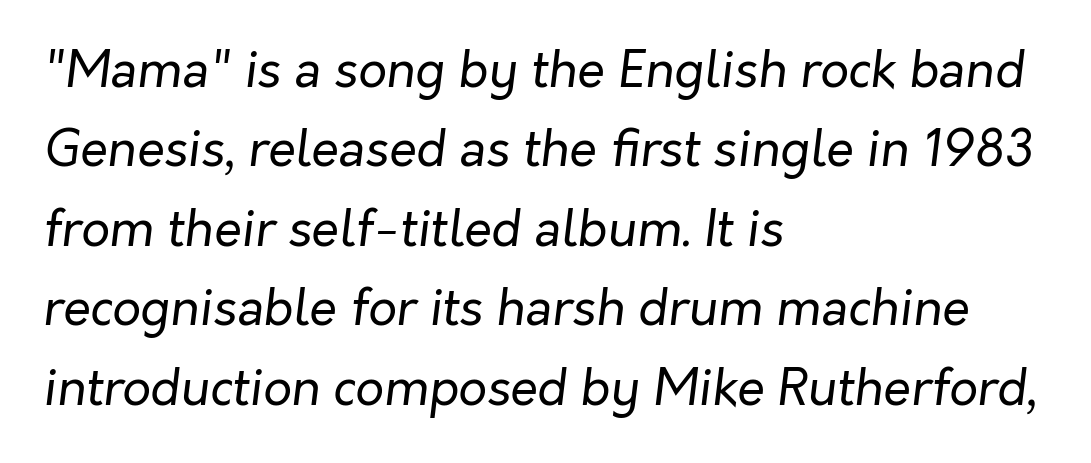
Looking at the ascenders, they clearly lean. The passage shown is not underscored anywhere. Letter spacing: default. Which margin do the lines hug? The left one — the right edge is uneven.
